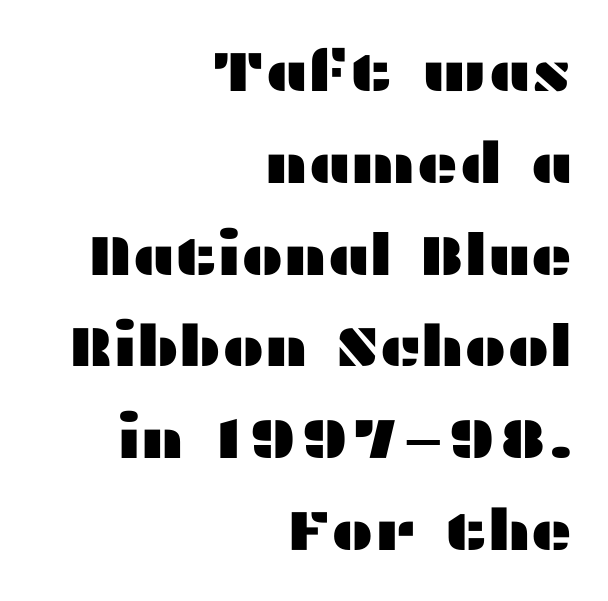
{"serif": "no", "italic": "no", "width": "wide", "stroke_contrast": "medium", "x_height": "medium", "monospaced": "no", "underline": "no", "align": "right", "line_spacing": "normal", "line_spacing_ratio": 1.61, "letter_spacing": "normal", "letter_spacing_em": 0.0, "glyph_px": 57}
